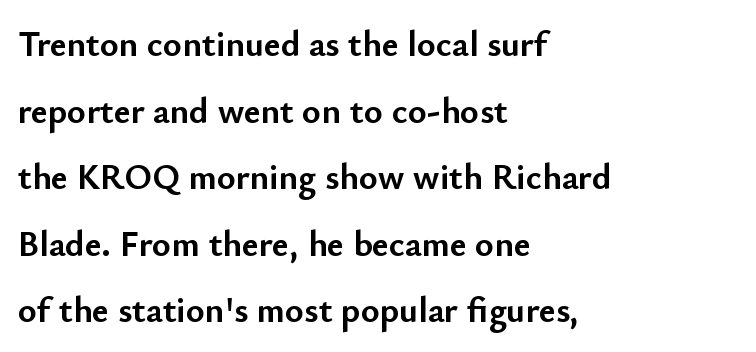
Q: Is the text bold? A: Yes.
Q: Is the text italic (slanted)? A: No, it is upright.
Q: Is the typeface a serif or a sans-serif typeface? A: Sans-serif.
Q: Is the text underlined? A: No.
Q: How is the paragraph aligned? A: Left-aligned.
Q: Is the spacing between letters normal or unusually wide? A: Normal.
Q: Width (condensed, normal, or wide)? A: Normal.
Q: Stroke contrast? A: Low.
Q: x-height? A: Small.
Q: Monospaced? A: No.
